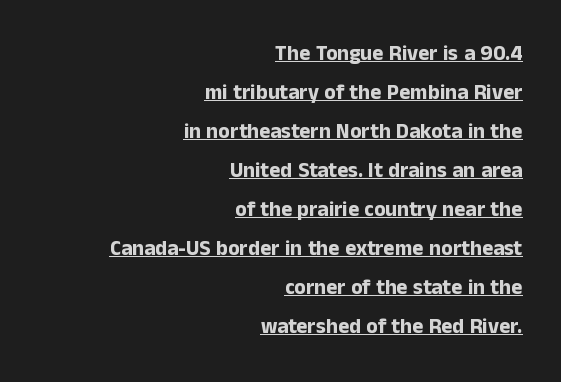
The image shows 21 px bold type, upright; set right-aligned, line spacing 1.86x, normal letter spacing, underlined.
